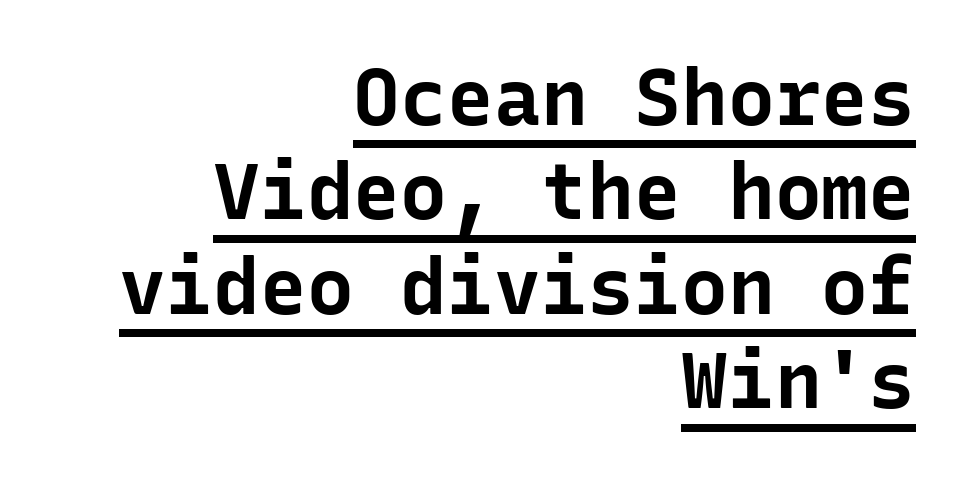
Q: Is the text bold? A: Yes.
Q: Is the text italic (slanted)? A: No, it is upright.
Q: Is the typeface a serif or a sans-serif typeface? A: Sans-serif.
Q: Is the text underlined? A: Yes.
Q: How is the paragraph aligned? A: Right-aligned.
Q: Is the spacing between letters normal or unusually wide? A: Normal.
Q: Width (condensed, normal, or wide)? A: Normal.
Q: Stroke contrast? A: Low.
Q: x-height? A: Medium.
Q: Monospaced? A: Yes.
